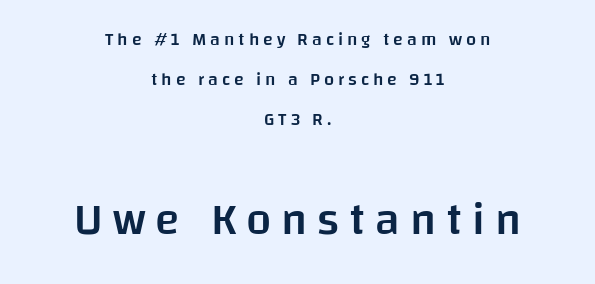
This sample has the flowing, uneven cadence of proportional lettering. Type style note: lacks serifs. Casual observation: everything's sitting right in the middle. Notice the strokes are somewhat thickened but not fully heavy: this is a semibold.
